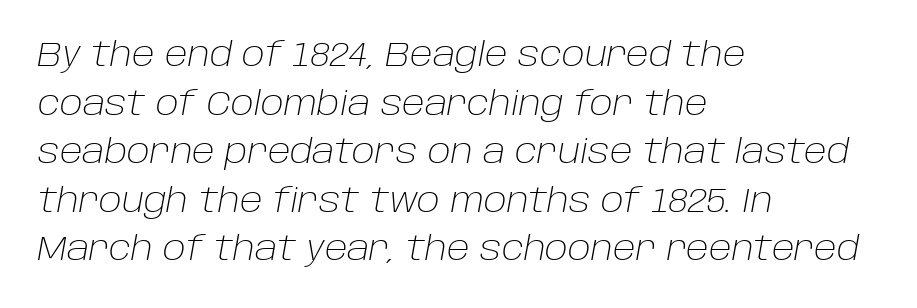
The image shows 34 px light type, italic (leaning right); set left-aligned, normal line spacing (1.43x), normal letter spacing, not underlined; low stroke contrast and a large x-height.
